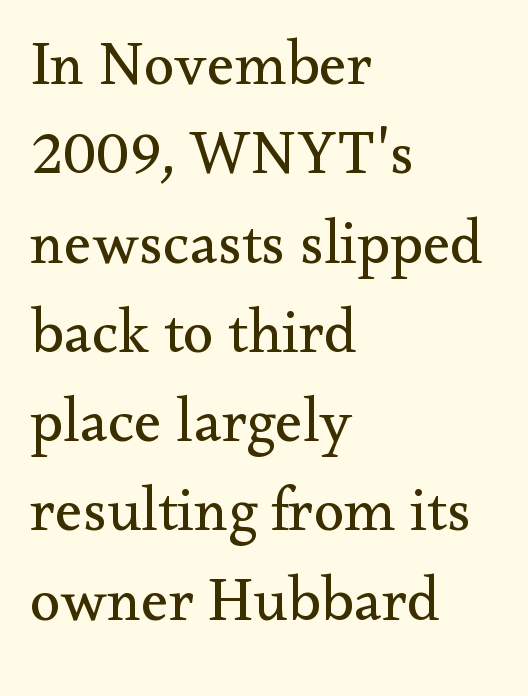
{"serif": "yes", "italic": "no", "bold": "no", "weight": "regular", "width": "normal", "stroke_contrast": "medium", "x_height": "small", "monospaced": "no", "underline": "no", "align": "left", "line_spacing": "normal", "line_spacing_ratio": 1.44, "letter_spacing": "normal", "letter_spacing_em": 0.0, "glyph_px": 62}
